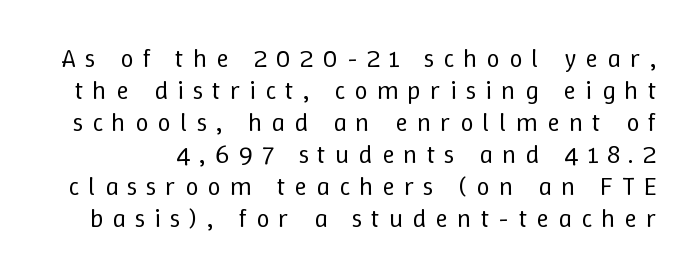
Q: Is the text bold? A: No.
Q: Is the text italic (slanted)? A: No, it is upright.
Q: Is the text underlined? A: No.
Q: Is the spacing between letters normal or unusually wide? A: Unusually wide.
